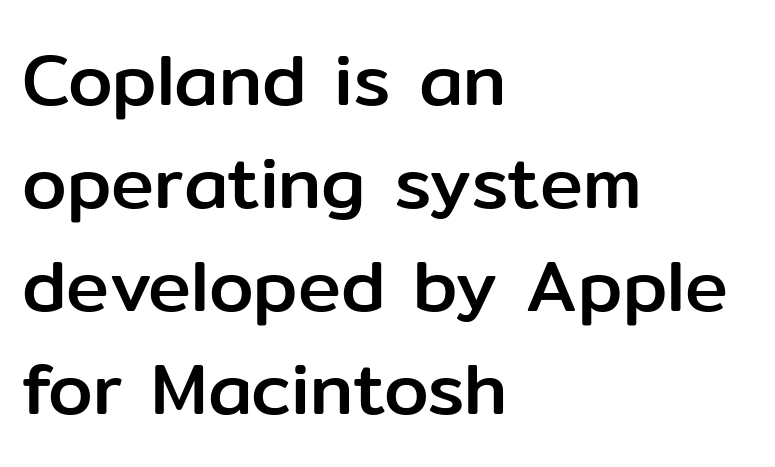
{"serif": "no", "italic": "no", "width": "normal", "stroke_contrast": "low", "x_height": "medium", "monospaced": "no", "underline": "no", "align": "left", "line_spacing": "normal", "line_spacing_ratio": 1.43, "letter_spacing": "normal", "letter_spacing_em": 0.0, "glyph_px": 72}
